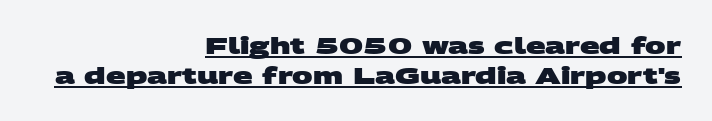
Summary of weight: heavy, a full bold. A continuous stroke trails under the words, as in a hyperlink. Inter-character spacing is left at the font's built-in metrics. Notice how descenders clear the ascenders below comfortably — that's standard leading.
